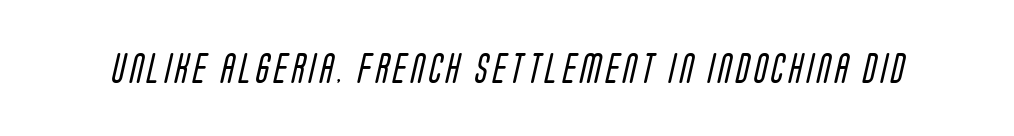
Varying glyph widths throughout — classic text-font behaviour. The passage shown is typeset with a sans-serif family. Underline: absent. Letters have the restrained weight of plain body copy at most.
